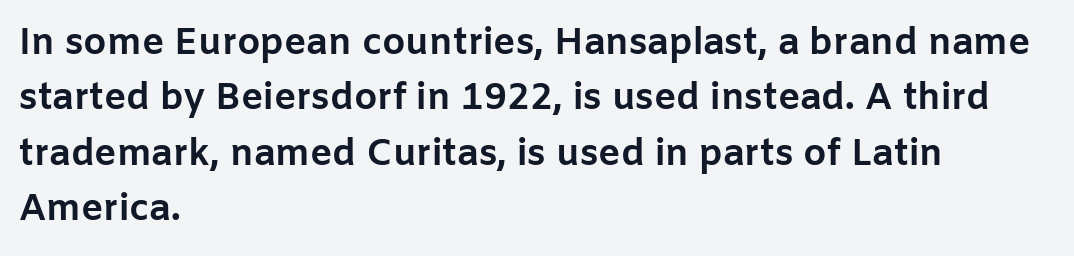
Q: Is the text bold? A: Yes.
Q: Is the text italic (slanted)? A: No, it is upright.
Q: Is the typeface a serif or a sans-serif typeface? A: Sans-serif.
Q: Is the text underlined? A: No.
Q: How is the paragraph aligned? A: Left-aligned.
Q: Is the spacing between letters normal or unusually wide? A: Normal.
Q: Is the spacing between lines tight, normal or loose? A: Normal.
Q: Width (condensed, normal, or wide)? A: Normal.
Q: Stroke contrast? A: Low.
Q: x-height? A: Medium.
Q: Monospaced? A: No.
